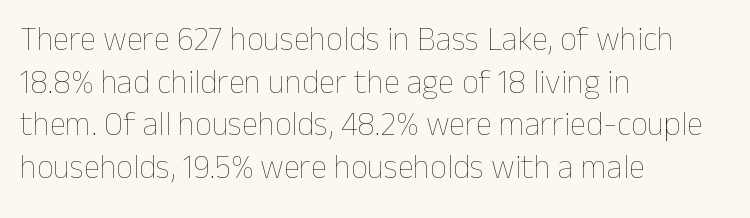
{"italic": "no", "bold": "no", "weight": "thin", "width": "normal", "stroke_contrast": "low", "x_height": "medium", "monospaced": "no", "underline": "no", "align": "left", "line_spacing": "normal", "line_spacing_ratio": 1.29, "letter_spacing": "normal", "letter_spacing_em": 0.0, "glyph_px": 33}
